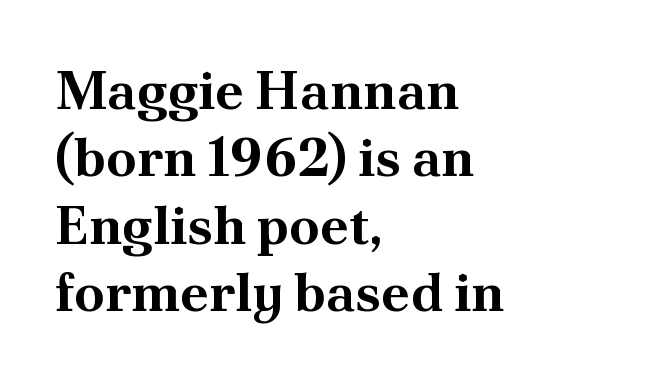
This is heavy type, rendered in bold. The typesetter chose a ragged-right arrangement here. What stands out about the letter spacing? Nothing — it is the standard amount. Each letter's strokes conclude with small projecting serifs.
